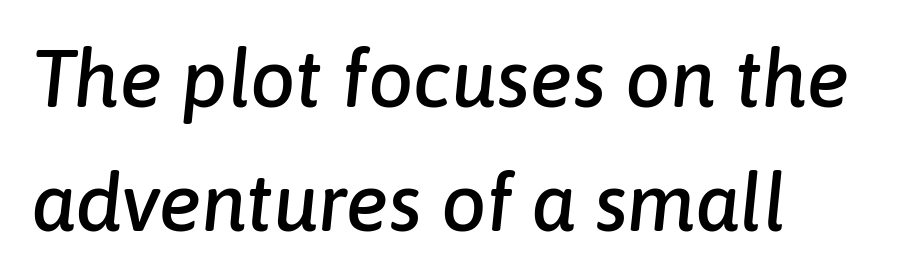
Q: Is the text italic (slanted)? A: Yes, it leans right by about 6 degrees.
Q: Is the text underlined? A: No.
Q: Is the spacing between letters normal or unusually wide? A: Normal.
Q: Is the spacing between lines tight, normal or loose? A: Normal.
Q: Width (condensed, normal, or wide)? A: Normal.
Q: Stroke contrast? A: Low.
Q: x-height? A: Medium.
Q: Monospaced? A: No.
